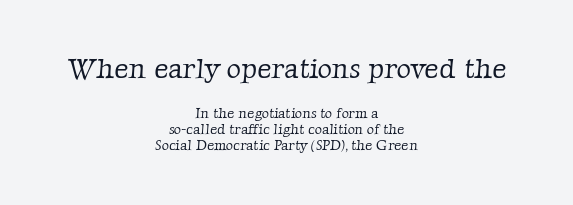
Q: Is the text bold? A: No.
Q: Is the typeface a serif or a sans-serif typeface? A: Serif.
Q: Is the text underlined? A: No.
Q: How is the paragraph aligned? A: Centered.
Q: Is the spacing between letters normal or unusually wide? A: Normal.
Q: Is the spacing between lines tight, normal or loose? A: Tight.
Q: Which block of text is set in a larger size, the first (top) or the second (bottom)? A: The first (top) one.
Q: Width (condensed, normal, or wide)? A: Normal.
Q: Stroke contrast? A: Low.
Q: x-height? A: Medium.
Q: Monospaced? A: No.
